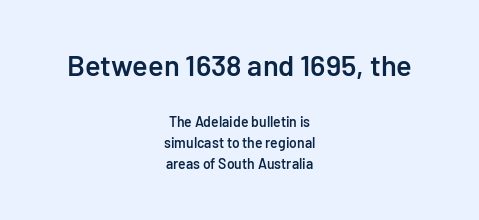
Q: Is the text bold? A: Semi-bold.
Q: Is the text italic (slanted)? A: No, it is upright.
Q: Is the typeface a serif or a sans-serif typeface? A: Sans-serif.
Q: Is the text underlined? A: No.
Q: How is the paragraph aligned? A: Centered.
Q: Is the spacing between letters normal or unusually wide? A: Normal.
Q: Is the spacing between lines tight, normal or loose? A: Normal.
Q: Which block of text is set in a larger size, the first (top) or the second (bottom)? A: The first (top) one.
Q: Width (condensed, normal, or wide)? A: Normal.
Q: Stroke contrast? A: Low.
Q: x-height? A: Medium.
Q: Monospaced? A: No.
